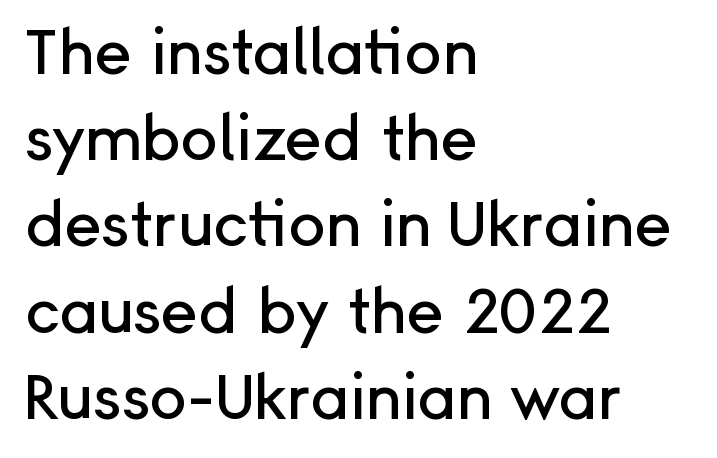
Q: Is the text italic (slanted)? A: No, it is upright.
Q: Is the typeface a serif or a sans-serif typeface? A: Sans-serif.
Q: Is the text underlined? A: No.
Q: How is the paragraph aligned? A: Left-aligned.
Q: Is the spacing between letters normal or unusually wide? A: Normal.
Q: Is the spacing between lines tight, normal or loose? A: Normal.
Q: Width (condensed, normal, or wide)? A: Normal.
Q: Stroke contrast? A: Low.
Q: x-height? A: Medium.
Q: Monospaced? A: No.
